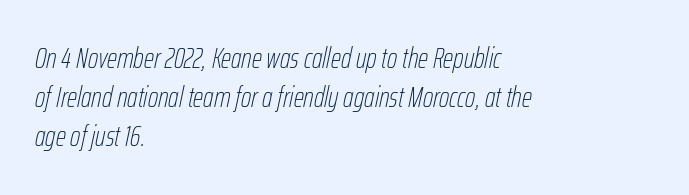
Normally led — the rows are evenly, conventionally spaced. A clean baseline with only descenders dipping below it. No heavy texture on the line: the type isn't bold. Do the characters align in a grid? No, the font is proportional. Words appear dense and cohesive because spacing is normal. In CSS terms this would be text-align: left.
